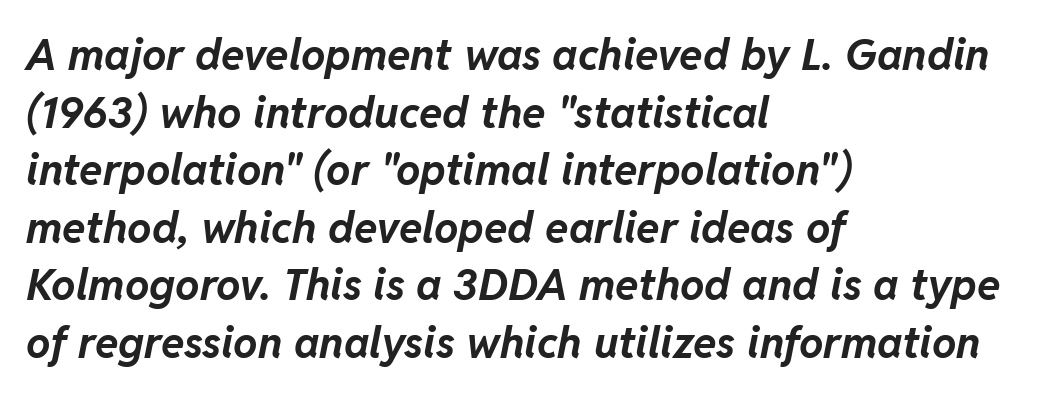
The image shows 43 px bold type, italic (leaning right); set left-aligned, normal line spacing (1.34x), normal letter spacing, not underlined; low stroke contrast and a medium x-height.
